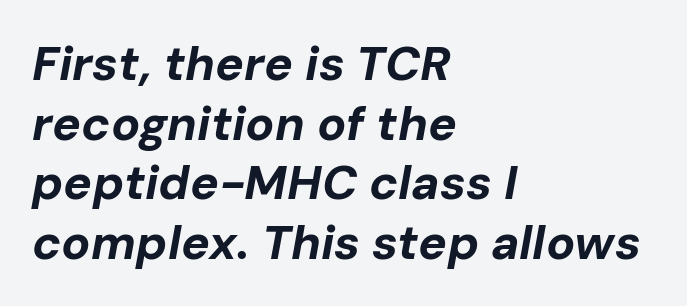
{"italic": "yes", "lean": "right", "slant_degrees": 10, "bold": "yes", "weight": "bold", "width": "normal", "stroke_contrast": "low", "x_height": "medium", "monospaced": "no", "underline": "no", "align": "left", "line_spacing_ratio": 1.24, "letter_spacing": "normal", "letter_spacing_em": 0.0, "glyph_px": 48}
